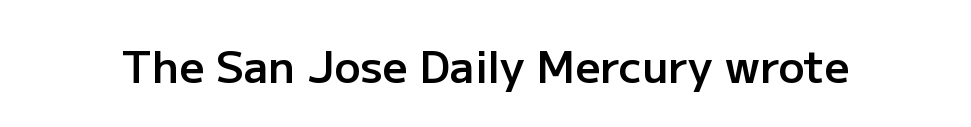
Characters remain perfectly vertical along every line. Slightly chunky letters — semibold, I'd say, not full bold. Note the varied advance widths — an 'i' is clearly narrower than an 'm'. The space beneath each line is pristine and unruled. How are the letters spaced? Ordinarily, with no added tracking.
